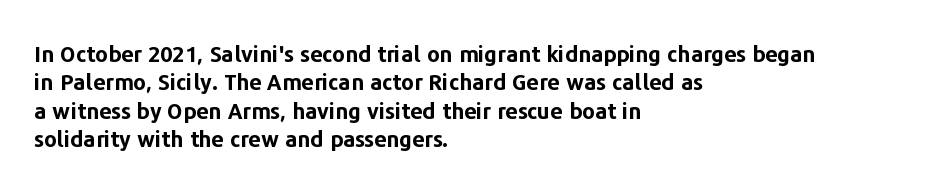
This is the regular roman posture of the typeface. The lines in this sample share a left origin and differ only in where they stop. Standard letterfit; no display-style spreading of the glyphs. Heavy-handed strokes throughout: this text is bold. The space directly below the letters is spotless.
